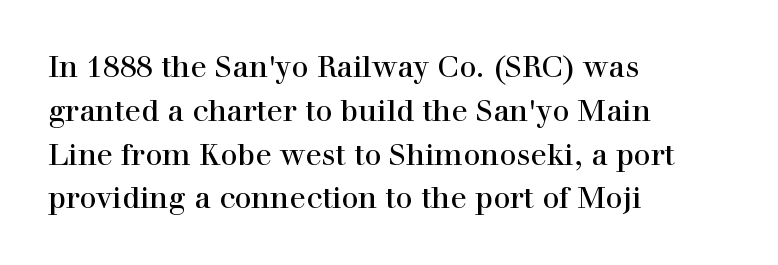
Varying glyph widths throughout — classic text-font behaviour. This rendering features lettering with no underline. Does the lettering tilt? It doesn't — this is upright. Nothing unusual about the tracking: characters are spaced as the font intends. Interline gaps are of average width in this sample.
